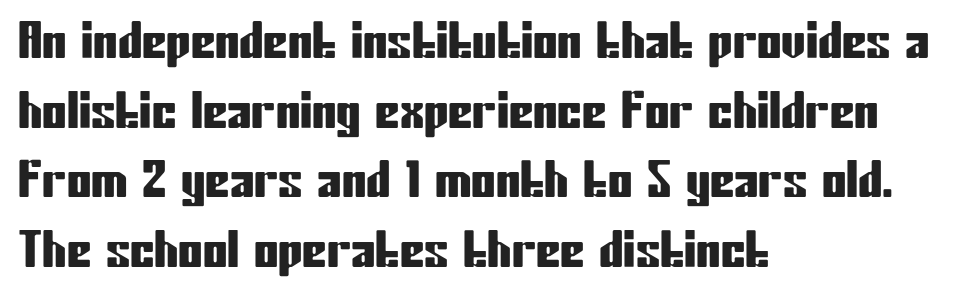
Vertical strokes here are truly vertical. The words here are not underlined. Is the block centered? No — it sits flush against the left margin. Is the letter spacing exaggerated? No — it looks like the ordinary default. Each letter keeps its own natural width here, so spacing adapts to shape. How would I describe the line gaps? Plain and ordinary.
